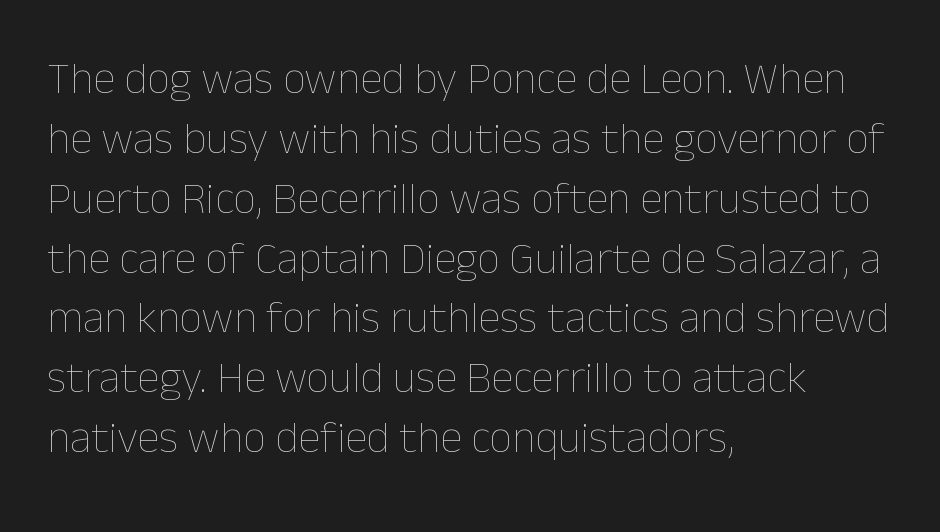
{"italic": "no", "bold": "no", "weight": "thin", "width": "normal", "stroke_contrast": "low", "x_height": "medium", "monospaced": "no", "underline": "no", "align": "left", "line_spacing": "normal", "line_spacing_ratio": 1.33, "letter_spacing": "normal", "letter_spacing_em": 0.0, "glyph_px": 45}
